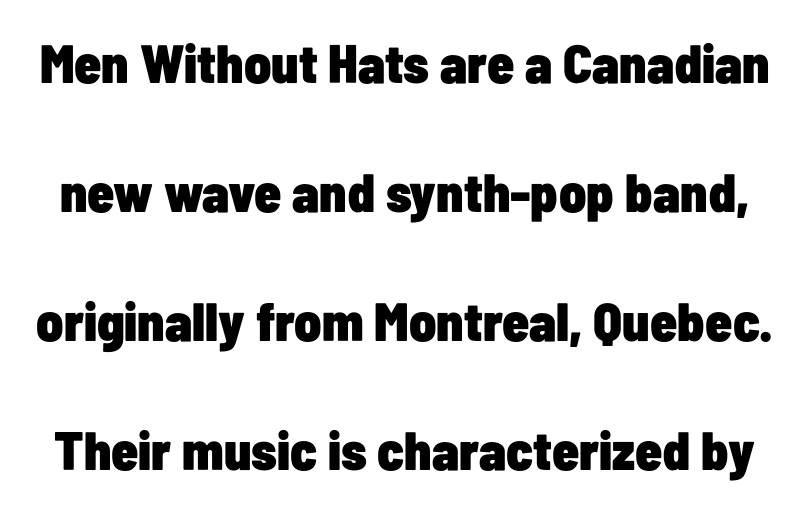
The rendering uses natural spacing where letterforms have individual widths. What weight is shown? A full bold with thick strokes. If you drew a line through each stem, it would be perfectly vertical. These lines keep a tight, regular rhythm from letter to letter. Honestly, the rows look like they've been pulled way apart.
